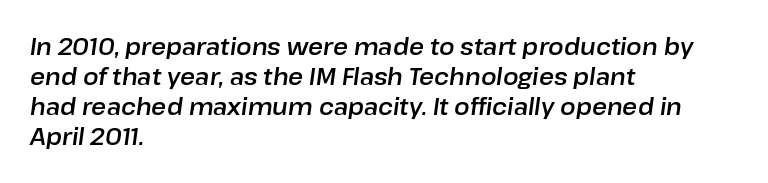
Q: Is the text italic (slanted)? A: Yes, it leans right by about 8 degrees.
Q: Is the text underlined? A: No.
Q: How is the paragraph aligned? A: Left-aligned.
Q: Is the spacing between letters normal or unusually wide? A: Normal.
Q: Is the spacing between lines tight, normal or loose? A: Normal.
